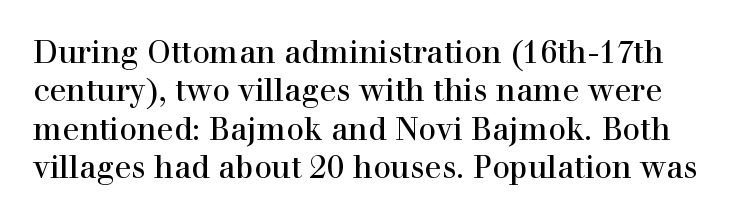
{"serif": "yes", "italic": "no", "width": "normal", "x_height": "medium", "monospaced": "no", "underline": "no", "line_spacing_ratio": 1.24, "letter_spacing": "normal", "letter_spacing_em": 0.0, "glyph_px": 31}
